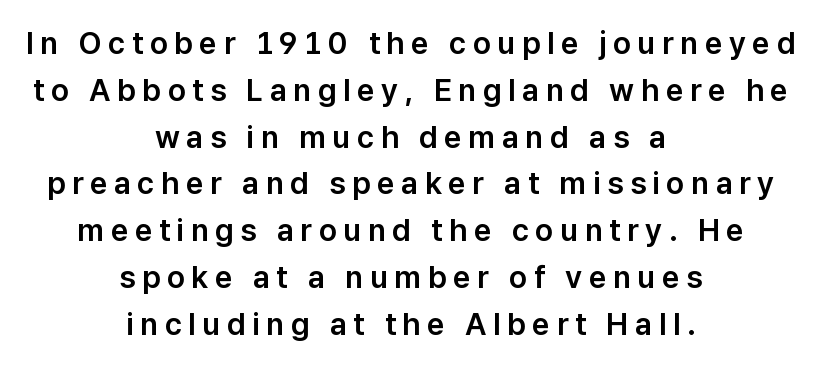
{"serif": "no", "italic": "no", "width": "normal", "stroke_contrast": "low", "x_height": "medium", "monospaced": "no", "underline": "no", "align": "center", "line_spacing": "normal", "line_spacing_ratio": 1.51, "letter_spacing": "wide", "letter_spacing_em": 0.21, "glyph_px": 31}
